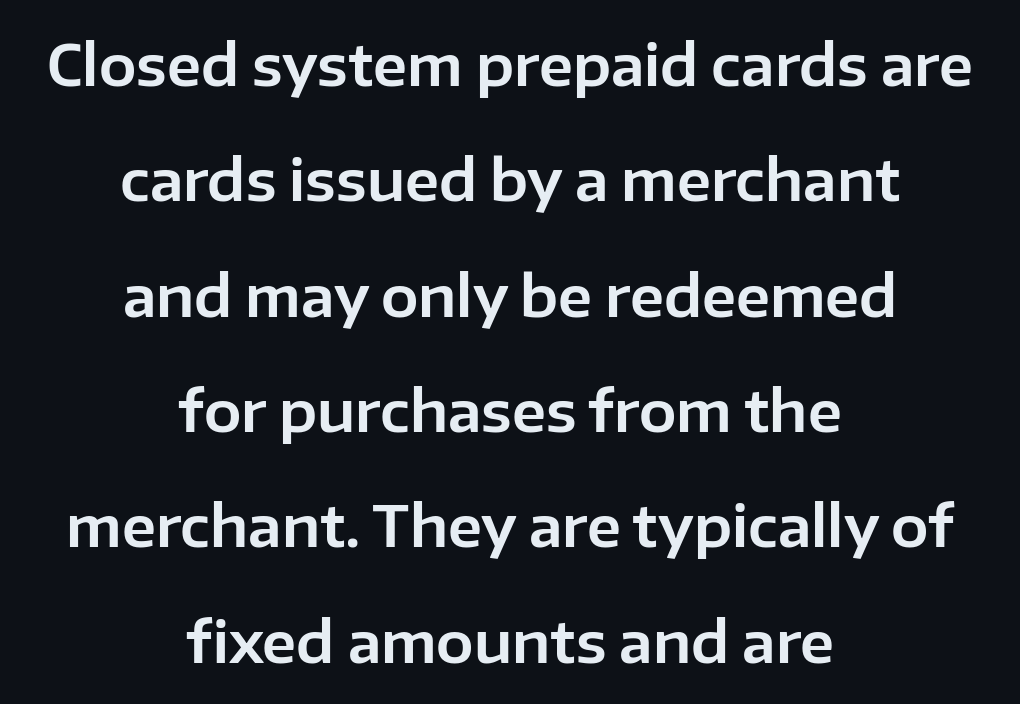
Q: Is the text italic (slanted)? A: No, it is upright.
Q: Is the typeface a serif or a sans-serif typeface? A: Sans-serif.
Q: Is the text underlined? A: No.
Q: How is the paragraph aligned? A: Centered.
Q: Is the spacing between letters normal or unusually wide? A: Normal.
Q: Is the spacing between lines tight, normal or loose? A: Loose.
Q: Width (condensed, normal, or wide)? A: Normal.
Q: Stroke contrast? A: Low.
Q: x-height? A: Medium.
Q: Monospaced? A: No.
